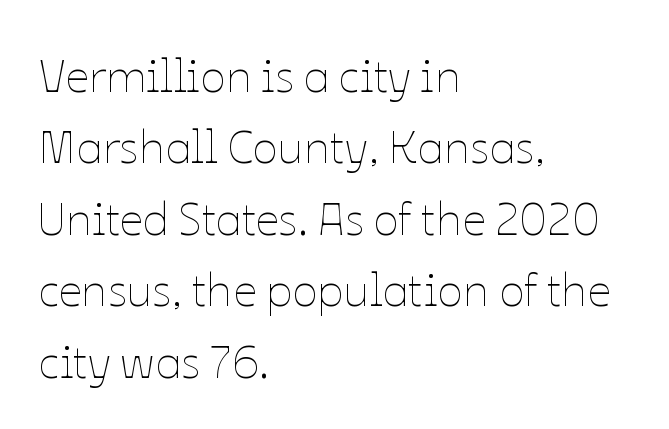
Between one letter and the next there's only the usual sliver of space. Italic: no, the glyphs are upright roman. Does the leading feel generous? No, just average. No heavy texture on the line: the type isn't bold. The zone under the glyphs is completely vacant. Varying glyph widths throughout — classic text-font behaviour.
